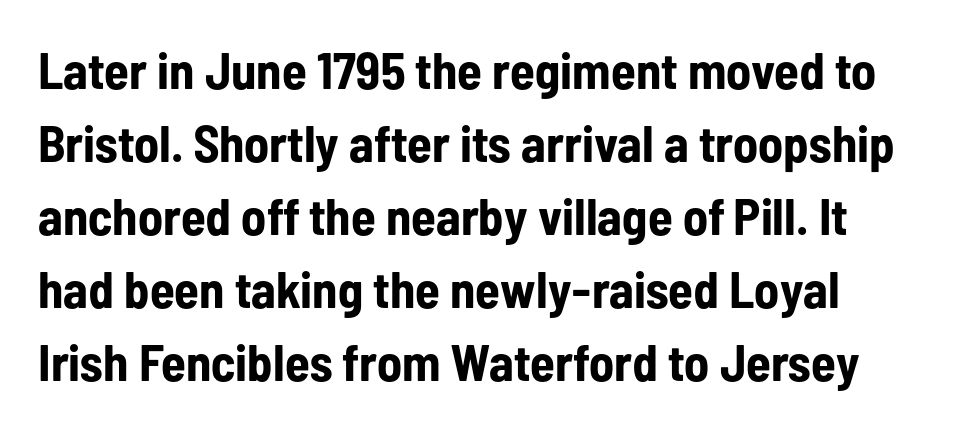
{"serif": "no", "italic": "no", "bold": "yes", "weight": "bold", "width": "condensed", "stroke_contrast": "low", "x_height": "medium", "monospaced": "no", "underline": "no", "line_spacing": "normal", "line_spacing_ratio": 1.43, "letter_spacing": "normal", "letter_spacing_em": 0.0, "glyph_px": 51}
